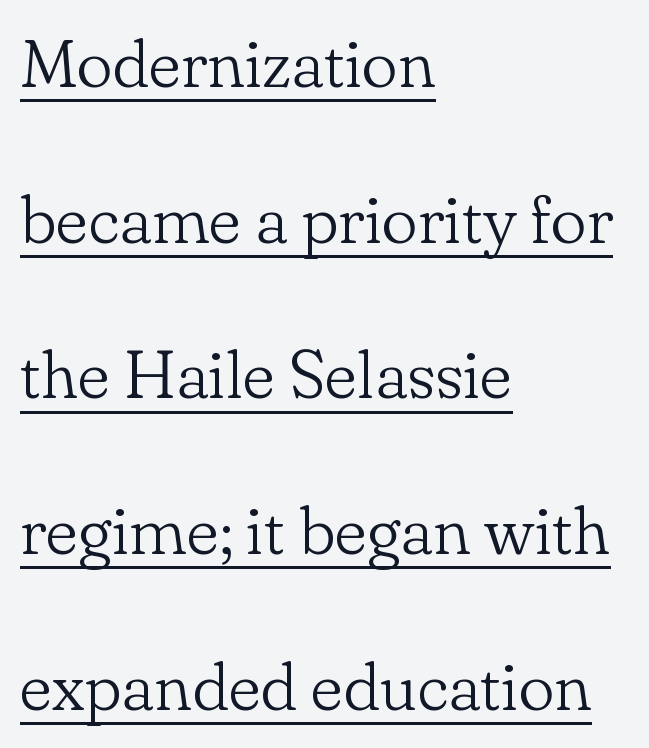
The image shows 68 px light serif type, upright; set left-aligned, loose line spacing (2.29x), normal letter spacing, underlined; low stroke contrast and a small x-height.
